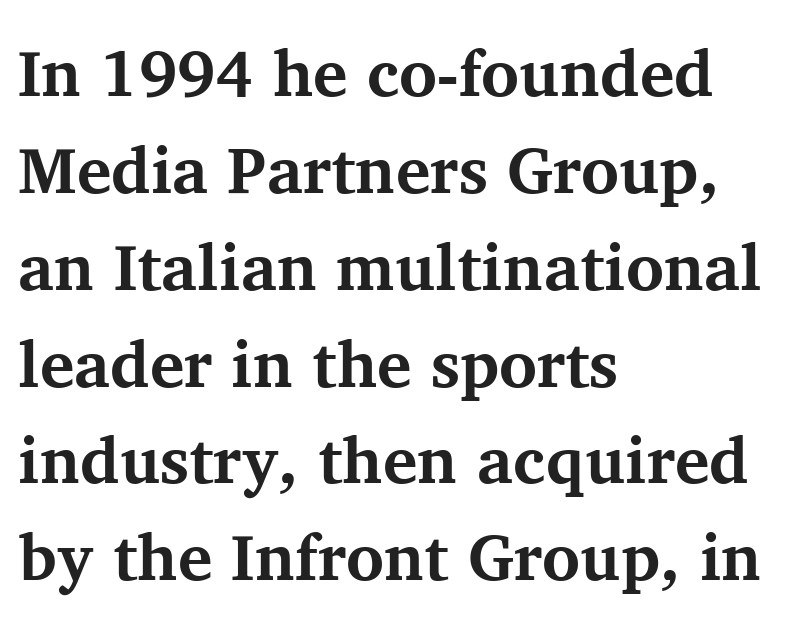
{"serif": "yes", "italic": "no", "bold": "yes", "weight": "bold", "width": "normal", "stroke_contrast": "medium", "x_height": "medium", "monospaced": "no", "underline": "no", "align": "left", "line_spacing": "normal", "line_spacing_ratio": 1.49, "letter_spacing": "normal", "letter_spacing_em": 0.0, "glyph_px": 65}
